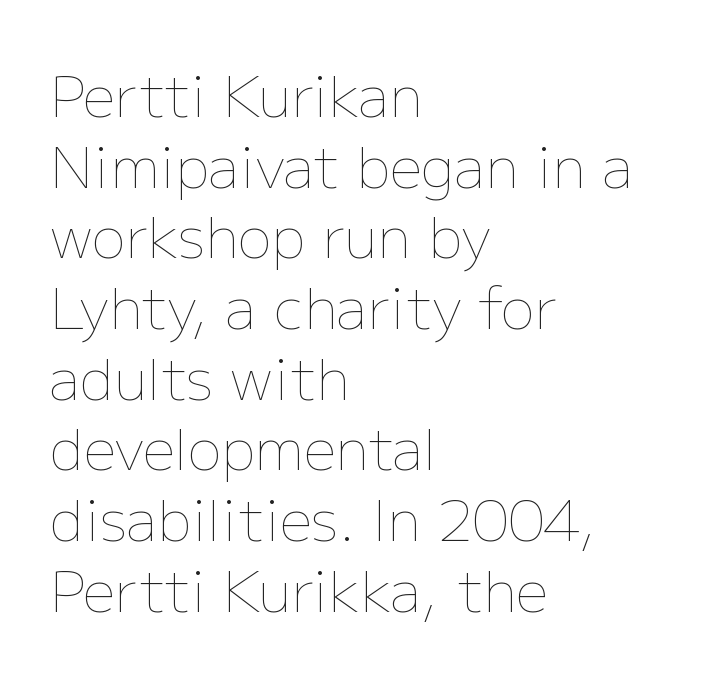
{"italic": "no", "bold": "no", "weight": "thin", "width": "normal", "stroke_contrast": "low", "x_height": "medium", "monospaced": "no", "underline": "no", "align": "left", "line_spacing_ratio": 1.24, "letter_spacing": "normal", "letter_spacing_em": 0.0, "glyph_px": 57}
